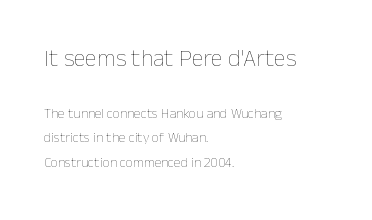
The strokes are not fattened; the text isn't bold. The letters stand straight up with perfectly vertical stems. Nothing unusual about the tracking: characters are spaced as the font intends. The area under the type is left untouched. The lines are quadded left.
